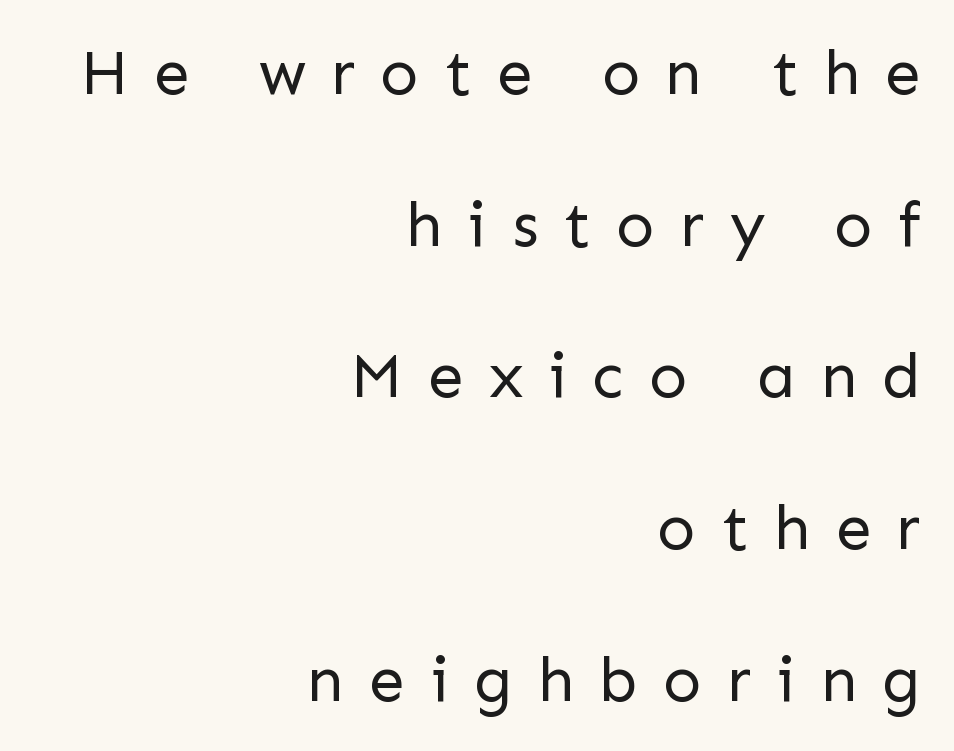
The string is rendered with underlining switched off. Weight class: somewhere from thin through regular. The letters stand upright; this is a roman face. Looks like regular typesetting: each glyph gets only the width it needs.
